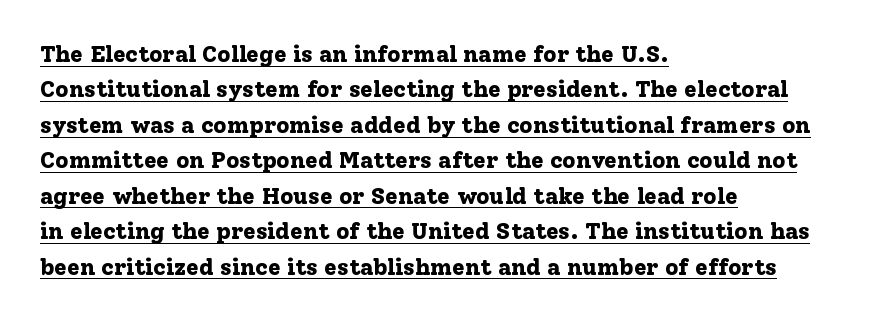
Q: Is the text bold? A: Yes.
Q: Is the text italic (slanted)? A: No, it is upright.
Q: Is the text underlined? A: Yes.
Q: How is the paragraph aligned? A: Left-aligned.
Q: Is the spacing between letters normal or unusually wide? A: Normal.
Q: Is the spacing between lines tight, normal or loose? A: Normal.
